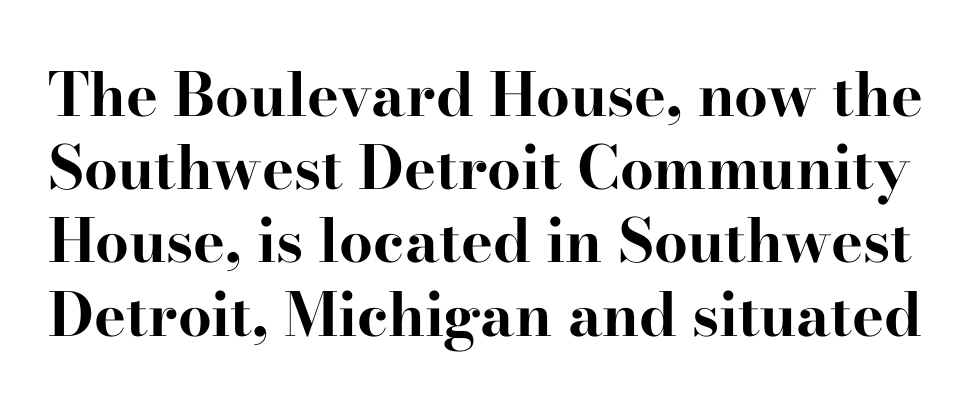
Q: Is the text bold? A: Yes.
Q: Is the text italic (slanted)? A: No, it is upright.
Q: Is the typeface a serif or a sans-serif typeface? A: Serif.
Q: Is the text underlined? A: No.
Q: Is the spacing between letters normal or unusually wide? A: Normal.
Q: Width (condensed, normal, or wide)? A: Wide.
Q: Stroke contrast? A: High.
Q: x-height? A: Small.
Q: Monospaced? A: No.
